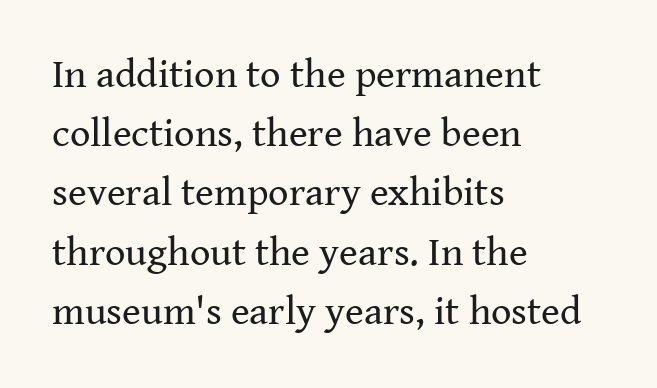
The image shows 40 px regular-weight serif type, upright; set left-aligned, normal line spacing (1.48x), normal letter spacing, not underlined; medium stroke contrast and a medium x-height.
